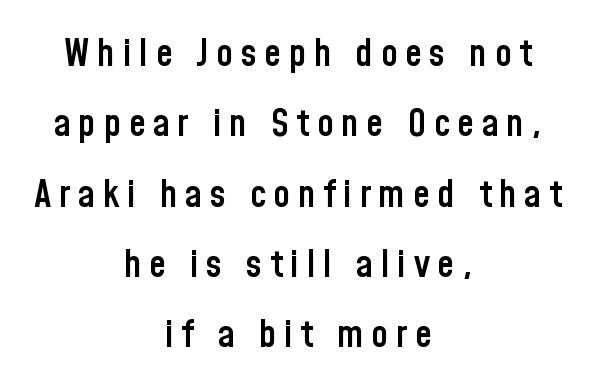
{"serif": "no", "italic": "no", "bold": "semi", "weight": "semibold", "width": "condensed", "stroke_contrast": "low", "x_height": "medium", "monospaced": "no", "underline": "no", "align": "center", "line_spacing_ratio": 1.85, "letter_spacing": "wide", "letter_spacing_em": 0.2, "glyph_px": 38}
